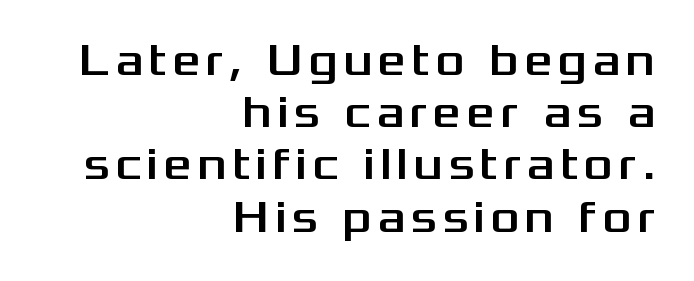
Just letters on the line, the space beneath them empty. The passage shown is typeset with a sans-serif family. This rendering uses right alignment, leaving the left contour irregular. The letters stand straight up with perfectly vertical stems. The passage shown is typed in a proportional face where columns would drift.
